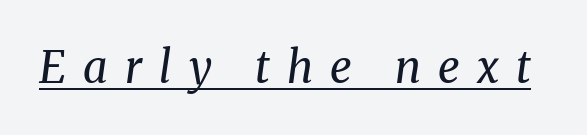
The face used here appears with an underline applied. Ink coverage per letter is moderate at most. The typography opts for an oblique posture over an upright one. This sample has the flowing, uneven cadence of proportional lettering. This is serif lettering, the kind often seen in printed books. The passage shown has open, widely tracked lettering throughout.
